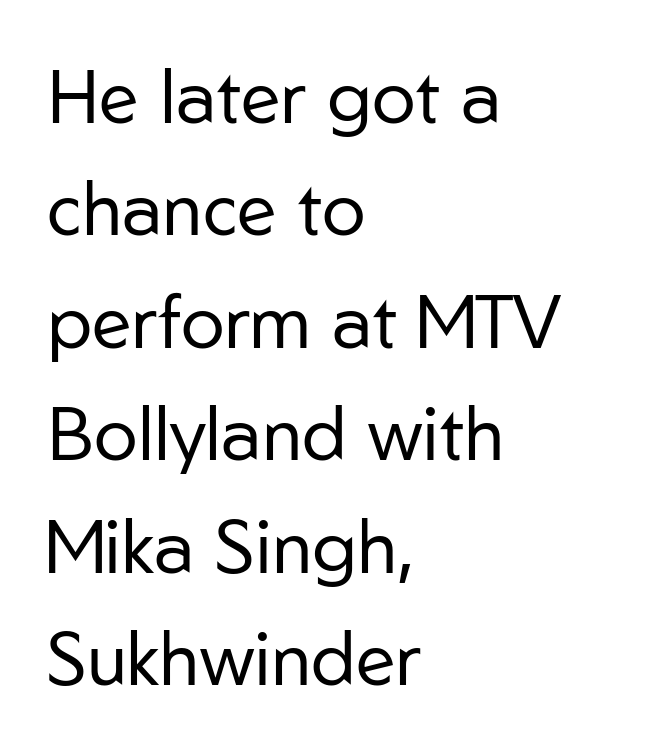
The passage shown stacks its lines at a standard gap. Plain, unruled lines of type. Varying glyph widths throughout — classic text-font behaviour. A classic flush-left, rag-right setting is used for this passage.
